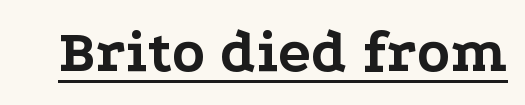
The image shows 61 px bold, wide serif type, upright; set normal letter spacing, underlined; low stroke contrast and a medium x-height.
